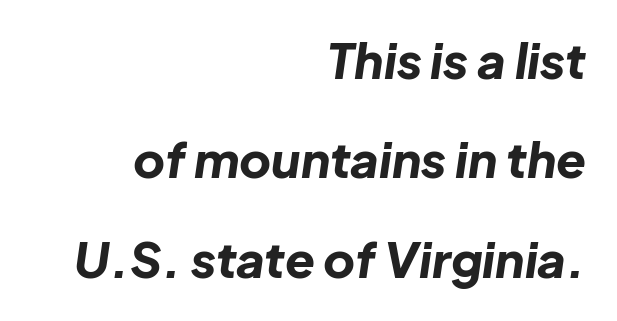
Students, observe: this is what heavily led, spacious text looks like. As a designer I'd log this as weight 700, bold. Spacing between characters is what you'd get straight out of the box. Would a proofreader flag this as italicized? Yes. Character widths vary here, with narrow letters taking less room than wide ones.
